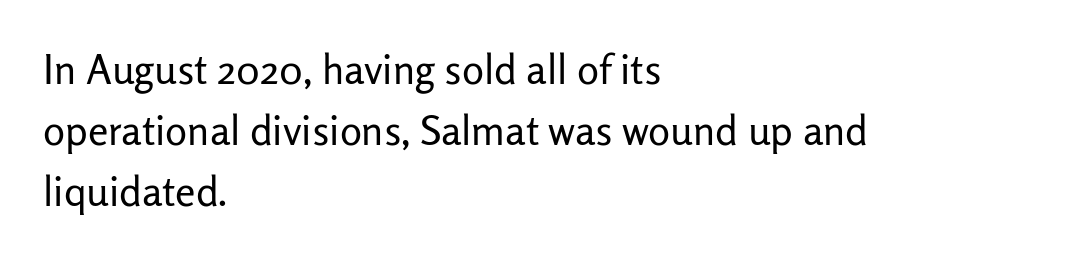
This sample has the flowing, uneven cadence of proportional lettering. This is sans-serif lettering, the kind often seen on screens and signage. This rendering leaves character spacing at its baseline value. The font's upright variant was chosen for this text. Horizontal bands of white between lines are of average thickness.
